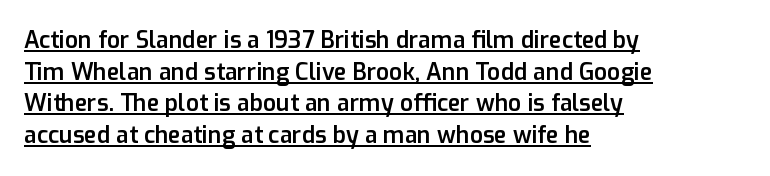
Normally led — the rows are evenly, conventionally spaced. The letters sit at their default tracking, neither squeezed nor spread. In terms of posture, this sample is upright. Like a heading marked for emphasis, these lines bear an underscore. Layout note: lines flush left.
